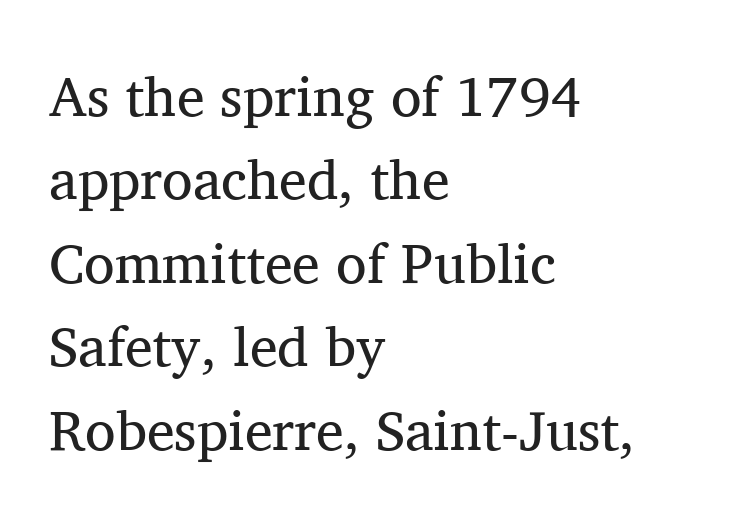
{"serif": "yes", "italic": "no", "bold": "no", "weight": "regular", "width": "normal", "stroke_contrast": "medium", "x_height": "medium", "monospaced": "no", "underline": "no", "align": "left", "line_spacing": "normal", "line_spacing_ratio": 1.49, "letter_spacing": "normal", "letter_spacing_em": 0.0, "glyph_px": 56}
